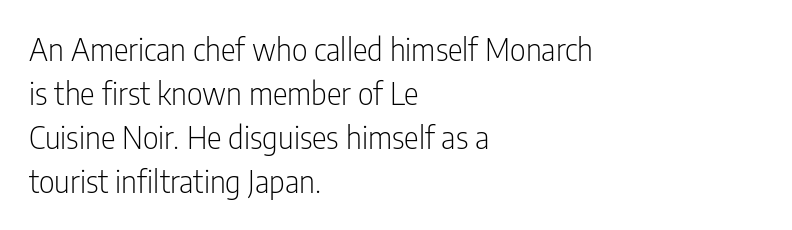
{"serif": "no", "italic": "no", "bold": "no", "weight": "light", "width": "condensed", "stroke_contrast": "low", "x_height": "medium", "monospaced": "no", "underline": "no", "align": "left", "line_spacing": "normal", "line_spacing_ratio": 1.42, "letter_spacing": "normal", "letter_spacing_em": 0.0, "glyph_px": 31}
